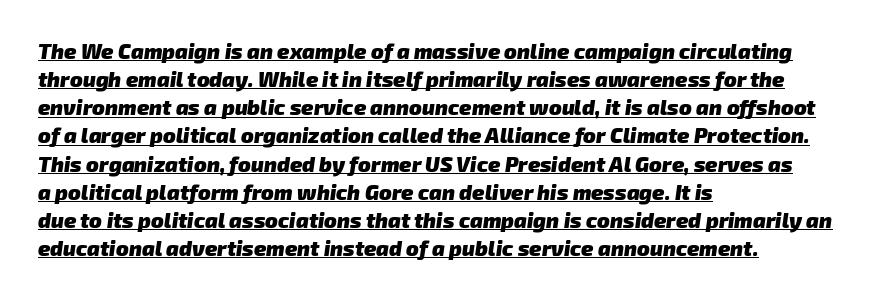
Left-aligned paragraph, ragged on the right. In designer terms, the underline attribute is active on this setting. In terms of weight, the rendering is a true, heavy bold. Look at the tracking — it's just the regular setting, nothing added.
